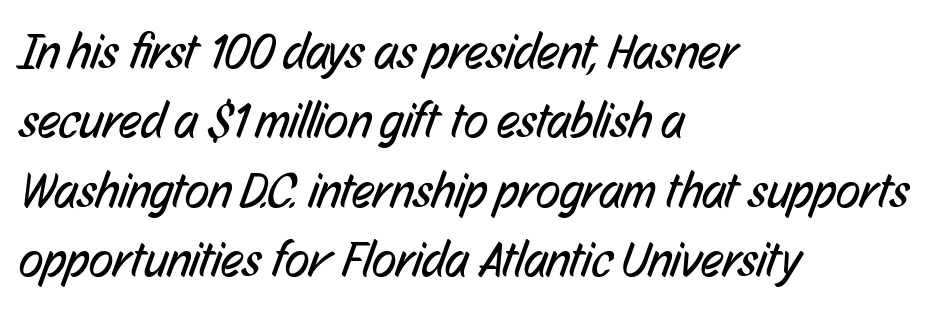
{"serif": "no", "bold": "no", "weight": "regular", "width": "condensed", "stroke_contrast": "low", "x_height": "medium", "monospaced": "no", "underline": "no", "align": "left", "line_spacing": "normal", "line_spacing_ratio": 1.39, "letter_spacing": "normal", "letter_spacing_em": 0.0, "glyph_px": 50}
